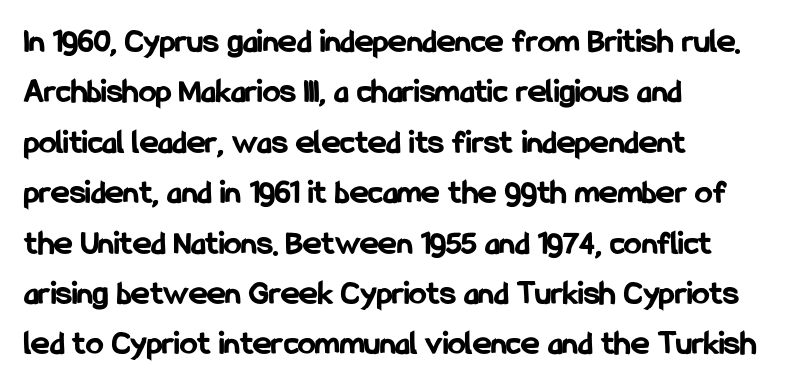
{"serif": "no", "italic": "no", "bold": "yes", "weight": "bold", "width": "condensed", "stroke_contrast": "low", "x_height": "medium", "monospaced": "no", "underline": "no", "align": "left", "line_spacing": "normal", "line_spacing_ratio": 1.44, "letter_spacing": "normal", "letter_spacing_em": 0.0, "glyph_px": 35}
